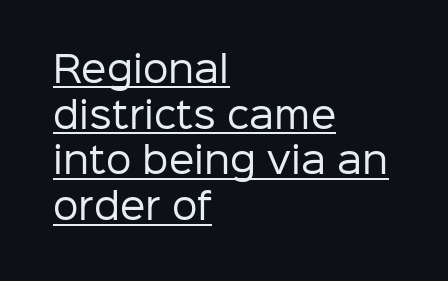
Normally led — the rows are evenly, conventionally spaced. Letterform terminals end flat and unadorned throughout the passage. No extra ink here — the face is not bold. Nope, not italic — everything's standing straight.
